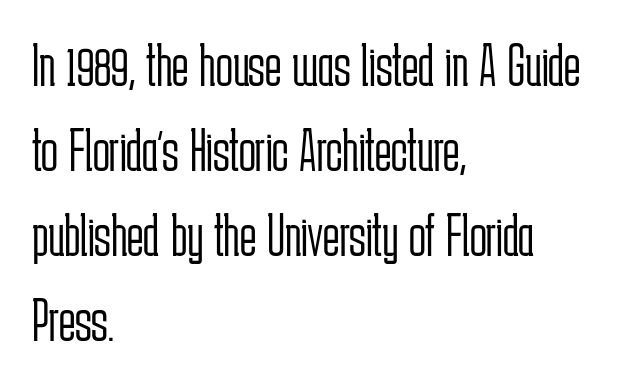
This sample has the flowing, uneven cadence of proportional lettering. The typeface chosen for these lines omits serifs. All the whitespace from short lines collects on the right. Caption: standard tracking, unaltered. Interline gaps are of average width in this sample. Heft: none added — not bold.
